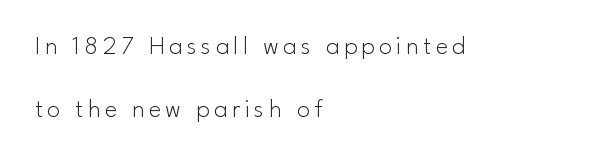
{"italic": "no", "bold": "no", "underline": "no", "align": "left", "line_spacing": "loose", "line_spacing_ratio": 2.44, "glyph_px": 26}
